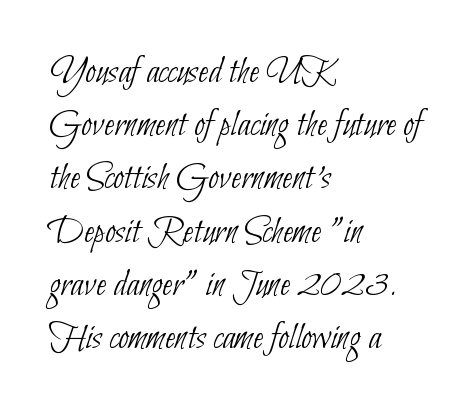
{"serif": "no", "bold": "no", "weight": "thin", "width": "condensed", "stroke_contrast": "low", "x_height": "small", "monospaced": "no", "underline": "no", "align": "left", "line_spacing": "normal", "line_spacing_ratio": 1.4, "letter_spacing": "normal", "letter_spacing_em": 0.0, "glyph_px": 38}
